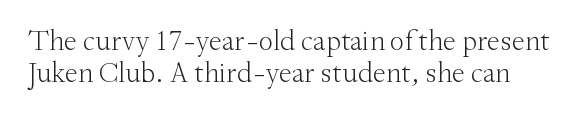
Q: Is the text bold? A: No.
Q: Is the text italic (slanted)? A: No, it is upright.
Q: Is the typeface a serif or a sans-serif typeface? A: Serif.
Q: Is the text underlined? A: No.
Q: Is the spacing between letters normal or unusually wide? A: Normal.
Q: Is the spacing between lines tight, normal or loose? A: Tight.
Q: Width (condensed, normal, or wide)? A: Normal.
Q: Stroke contrast? A: Medium.
Q: x-height? A: Small.
Q: Monospaced? A: No.
